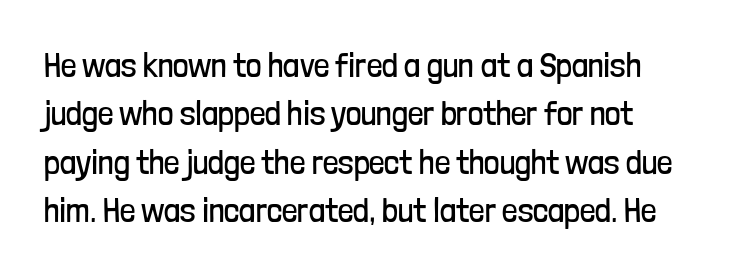
{"serif": "no", "italic": "no", "bold": "no", "weight": "regular", "width": "condensed", "stroke_contrast": "low", "x_height": "medium", "monospaced": "no", "underline": "no", "align": "left", "line_spacing": "normal", "line_spacing_ratio": 1.42, "letter_spacing": "normal", "letter_spacing_em": 0.0, "glyph_px": 34}
